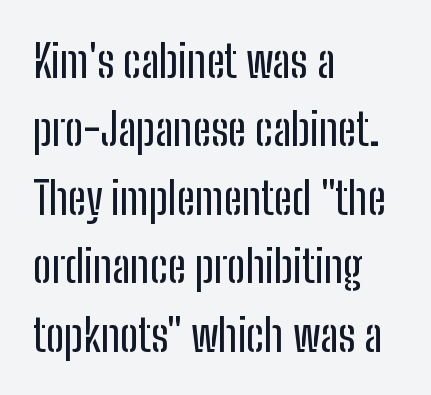
{"serif": "no", "italic": "no", "width": "condensed", "stroke_contrast": "low", "x_height": "medium", "monospaced": "no", "underline": "no", "align": "left", "line_spacing": "normal", "line_spacing_ratio": 1.52, "letter_spacing": "normal", "letter_spacing_em": 0.0, "glyph_px": 45}
